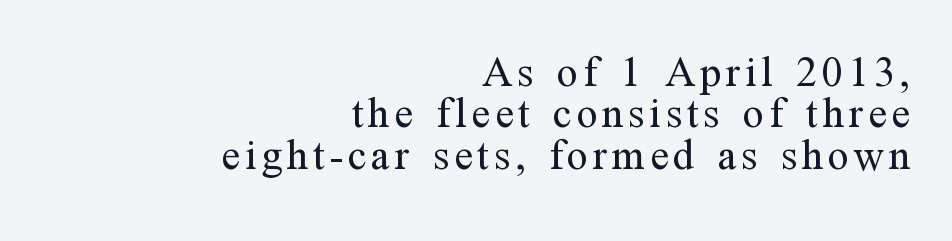
The lines are packed closely together with very little leading. This rendering employs a face with finishing strokes, i.e., a serif. Plain, unruled lines of type. A typesetter would mark this as roman, not italic.
